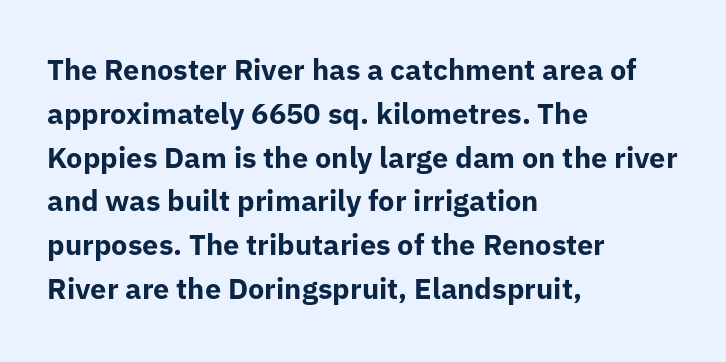
{"serif": "no", "italic": "no", "bold": "yes", "weight": "bold", "width": "normal", "stroke_contrast": "low", "x_height": "medium", "monospaced": "no", "underline": "no", "align": "left", "line_spacing": "normal", "line_spacing_ratio": 1.51, "letter_spacing": "normal", "letter_spacing_em": 0.0, "glyph_px": 29}
